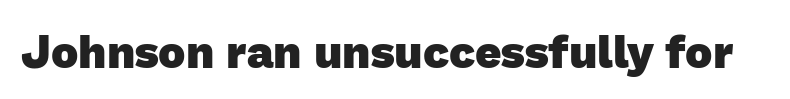
Letters rest on an invisible, unmarked baseline. Typesetter's note: full bold, strokes at maximum text heaviness. Varying glyph widths throughout — classic text-font behaviour. Short note: letters normally spaced. To sum up the face: it is a sans, with no serifs.
